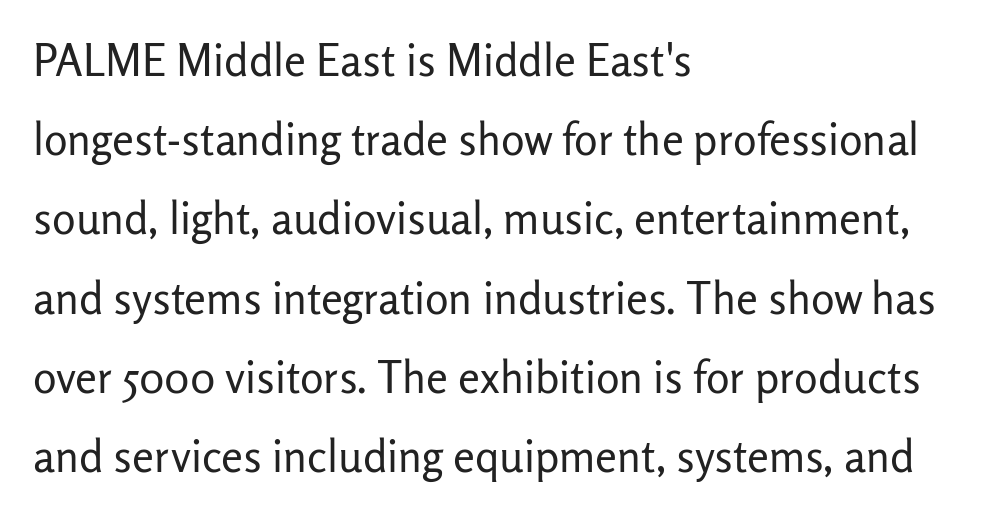
Type style note: lacks serifs. The horizontal fit of the characters is conventional and even. Notice how the stems are strictly vertical — no italics here. Nobody drew a line under any word here.
